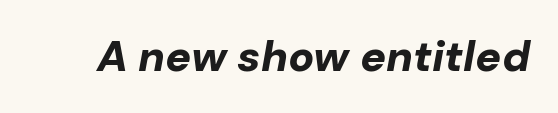
Quick note: italic. Caption: standard tracking, unaltered. Character widths vary here, with narrow letters taking less room than wide ones. Plenty of ink on the page — the face is bold. Anything drawn beneath the words? Only blank space.
